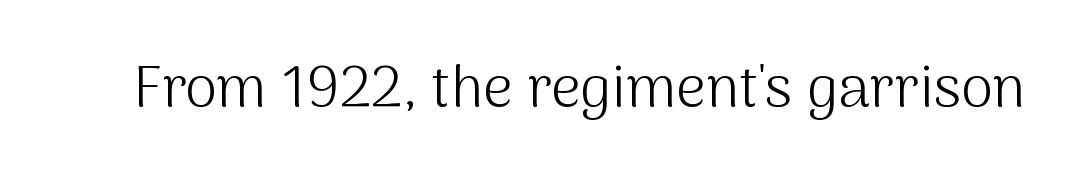
{"serif": "no", "italic": "no", "bold": "no", "weight": "light", "width": "normal", "stroke_contrast": "medium", "x_height": "medium", "monospaced": "no", "underline": "no", "letter_spacing": "normal", "letter_spacing_em": 0.0, "glyph_px": 58}
